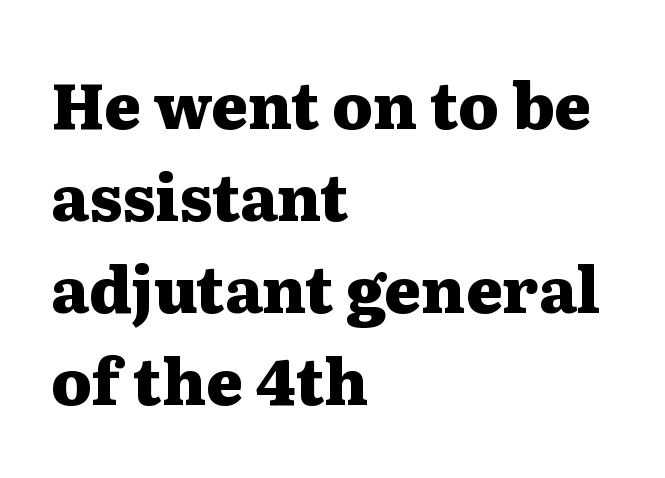
The space beneath each line is pristine and unruled. The letters advance in unequal steps, a hallmark of proportional type. This sample uses an upright cut, with every glyph sitting square on the baseline. A serif font was chosen for this passage.
